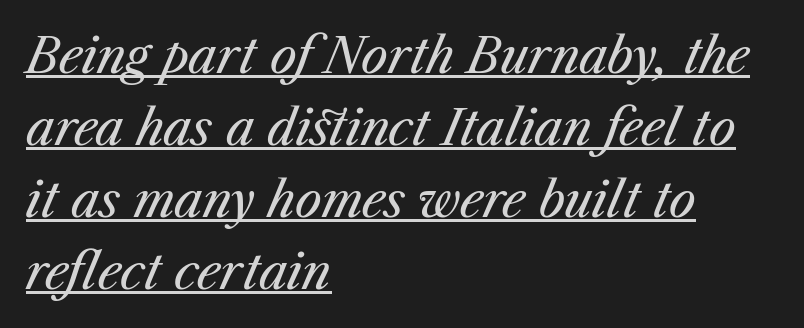
The letterforms sit shoulder to shoulder at normal distance. This rendering features underlined lettering. Weight: not bold — regular or lighter. Designer's note — italics engaged.
